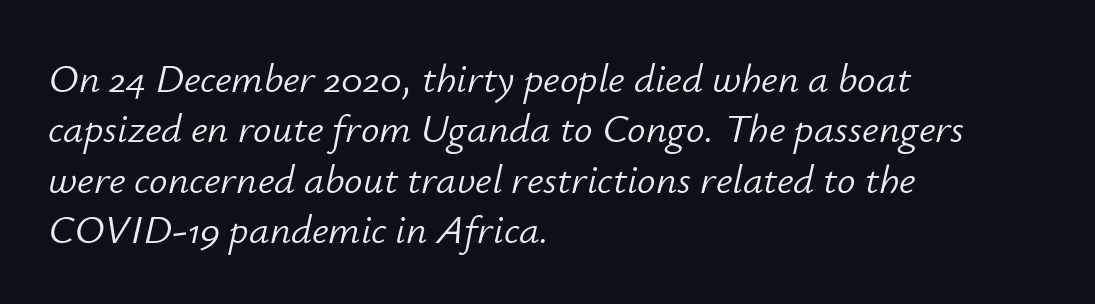
The image shows 41 px light type, italic (leaning right); set left-aligned, line spacing 1.23x, normal letter spacing, not underlined; low stroke contrast and a small x-height.
